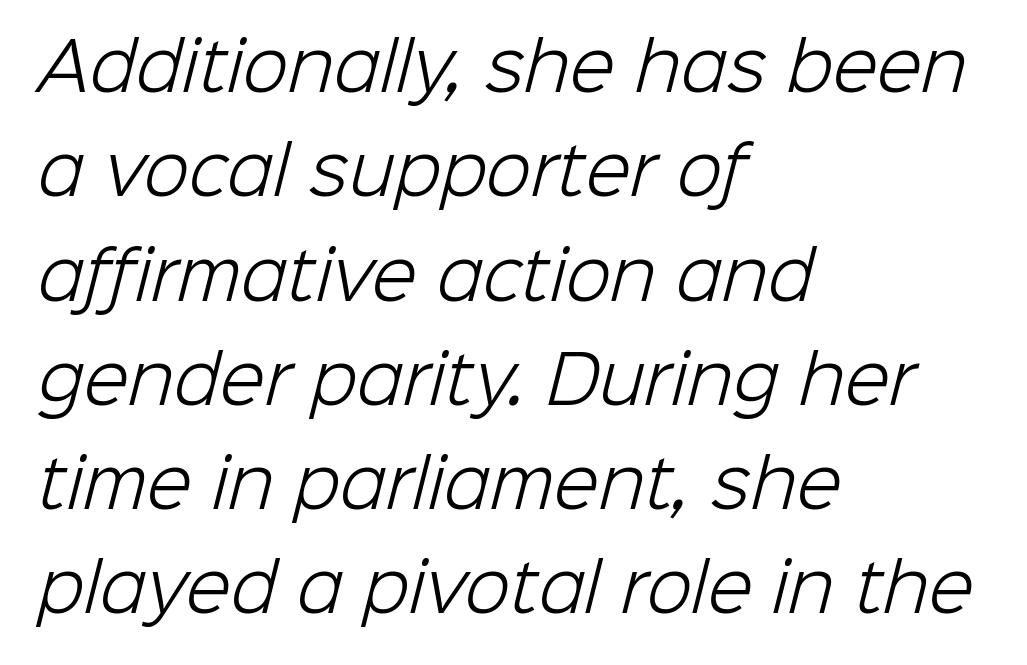
{"serif": "no", "bold": "no", "weight": "light", "width": "normal", "stroke_contrast": "low", "x_height": "medium", "monospaced": "no", "underline": "no", "align": "left", "line_spacing": "normal", "line_spacing_ratio": 1.58, "letter_spacing": "normal", "letter_spacing_em": 0.0, "glyph_px": 66}
